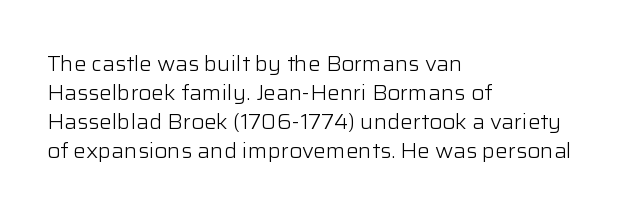
Letters rest on an invisible, unmarked baseline. Heaviness? Minimal to ordinary, like unemphasized prose. The rendering anchors every line to the left-hand side. The line-height multiplier appears to be the usual default.
